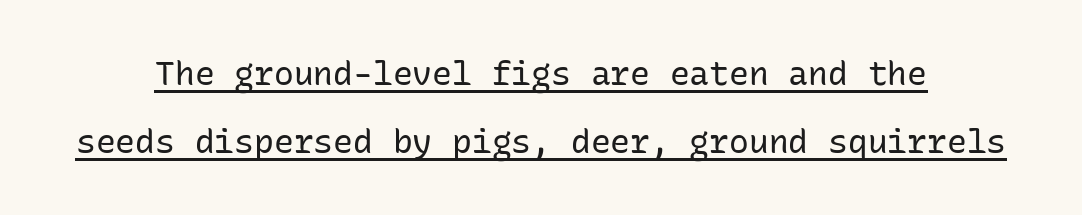
The image shows 33 px regular-weight sans-serif type, upright, monospaced; set centered, loose line spacing (2.06x), normal letter spacing, underlined; low stroke contrast and a medium x-height.
